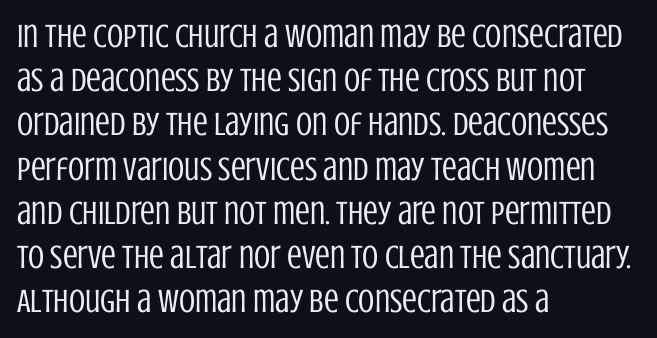
Q: Is the text bold? A: No.
Q: Is the text italic (slanted)? A: No, it is upright.
Q: Is the typeface a serif or a sans-serif typeface? A: Sans-serif.
Q: Is the text underlined? A: No.
Q: How is the paragraph aligned? A: Left-aligned.
Q: Is the spacing between letters normal or unusually wide? A: Normal.
Q: Is the spacing between lines tight, normal or loose? A: Normal.
Q: Width (condensed, normal, or wide)? A: Condensed.
Q: Stroke contrast? A: Low.
Q: x-height? A: Large.
Q: Monospaced? A: No.
